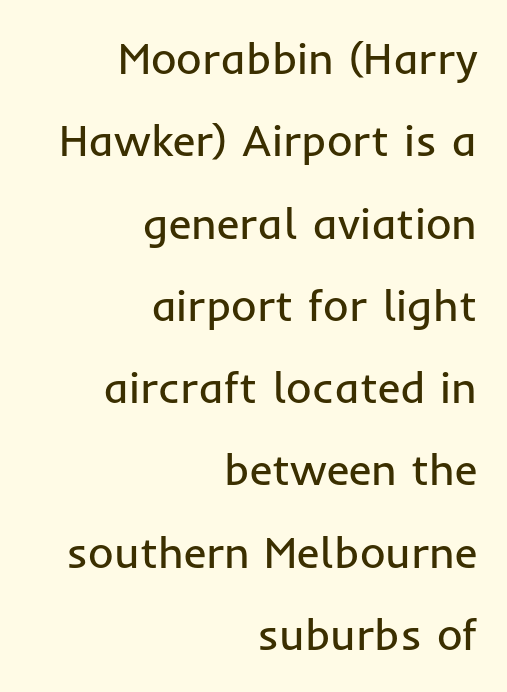
Q: Is the text bold? A: No.
Q: Is the text italic (slanted)? A: No, it is upright.
Q: Is the typeface a serif or a sans-serif typeface? A: Sans-serif.
Q: Is the text underlined? A: No.
Q: How is the paragraph aligned? A: Right-aligned.
Q: Is the spacing between letters normal or unusually wide? A: Normal.
Q: Width (condensed, normal, or wide)? A: Normal.
Q: Stroke contrast? A: Low.
Q: x-height? A: Medium.
Q: Monospaced? A: No.
